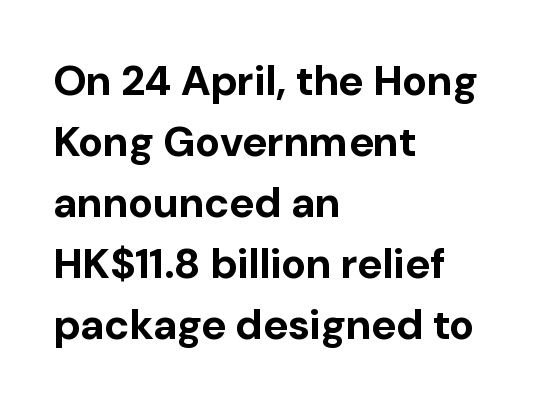
Vertical strokes here are truly vertical. These lines sit exactly where default settings would place them. Notice how the passage keeps a crisp vertical edge on the left only. Nothing unusual about the tracking: characters are spaced as the font intends. The characters display no serif detailing; their extremities are plain. Descenders are the only things crossing below the line.
